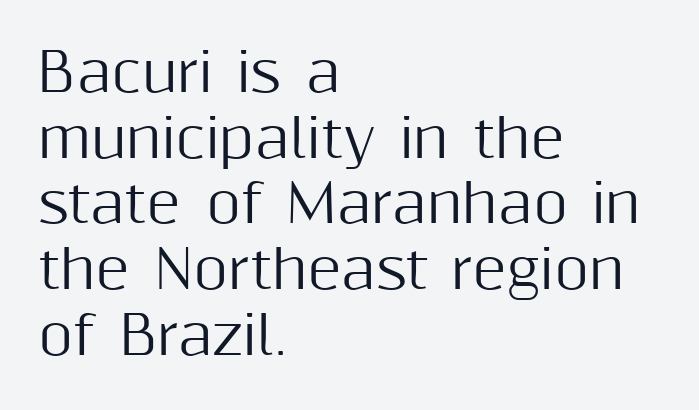
{"serif": "no", "italic": "no", "width": "normal", "stroke_contrast": "medium", "x_height": "medium", "monospaced": "no", "underline": "no", "align": "left", "line_spacing_ratio": 1.24, "letter_spacing": "normal", "letter_spacing_em": 0.0, "glyph_px": 53}
